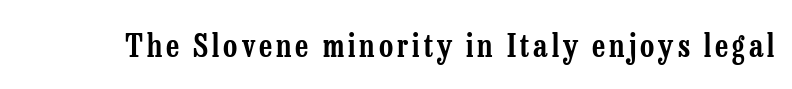
Q: Is the text italic (slanted)? A: No, it is upright.
Q: Is the typeface a serif or a sans-serif typeface? A: Serif.
Q: Is the text underlined? A: No.
Q: Width (condensed, normal, or wide)? A: Condensed.
Q: Stroke contrast? A: Low.
Q: x-height? A: Medium.
Q: Monospaced? A: No.
